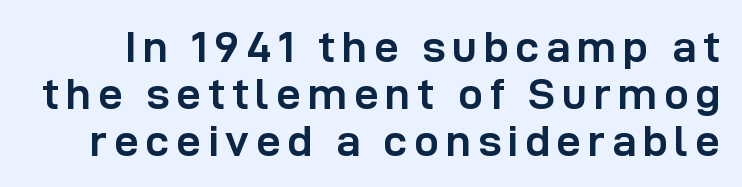
Q: Is the text bold? A: Yes.
Q: Is the text italic (slanted)? A: No, it is upright.
Q: Is the typeface a serif or a sans-serif typeface? A: Sans-serif.
Q: Is the text underlined? A: No.
Q: Is the spacing between lines tight, normal or loose? A: Tight.
Q: Width (condensed, normal, or wide)? A: Normal.
Q: Stroke contrast? A: Low.
Q: x-height? A: Medium.
Q: Monospaced? A: No.
